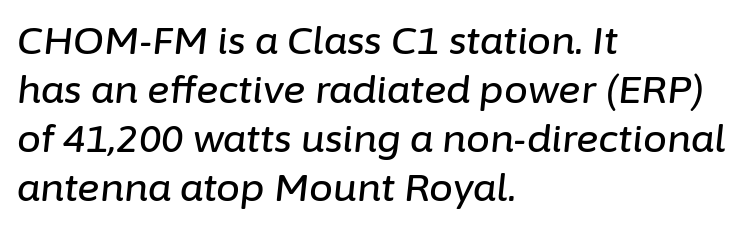
{"italic": "yes", "lean": "right", "slant_degrees": 6, "width": "normal", "stroke_contrast": "low", "x_height": "medium", "monospaced": "no", "underline": "no", "align": "left", "line_spacing": "normal", "line_spacing_ratio": 1.29, "letter_spacing": "normal", "letter_spacing_em": 0.0, "glyph_px": 38}
